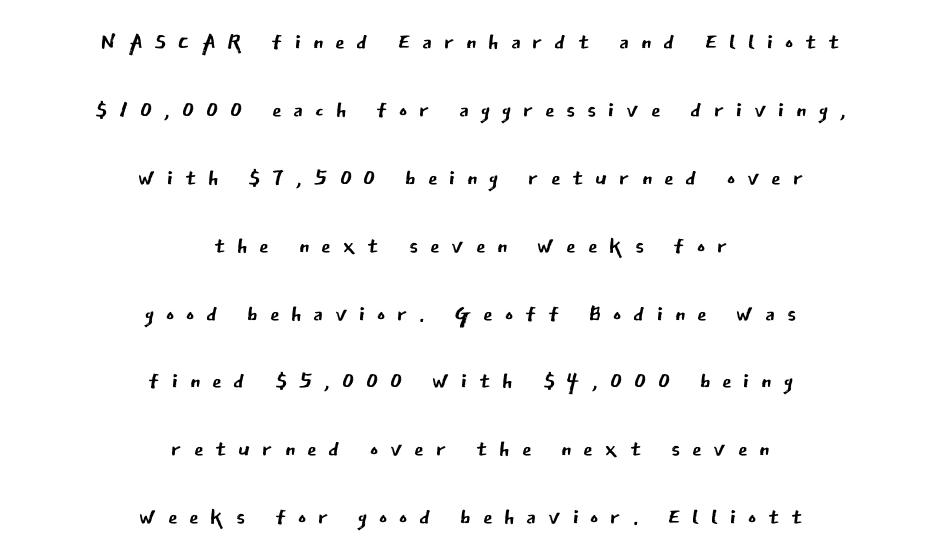
Q: Is the text bold? A: No.
Q: Is the text italic (slanted)? A: No, it is upright.
Q: Is the typeface a serif or a sans-serif typeface? A: Sans-serif.
Q: Is the text underlined? A: No.
Q: How is the paragraph aligned? A: Centered.
Q: Is the spacing between letters normal or unusually wide? A: Unusually wide.
Q: Is the spacing between lines tight, normal or loose? A: Loose.
Q: Width (condensed, normal, or wide)? A: Normal.
Q: Stroke contrast? A: Low.
Q: x-height? A: Medium.
Q: Monospaced? A: No.
